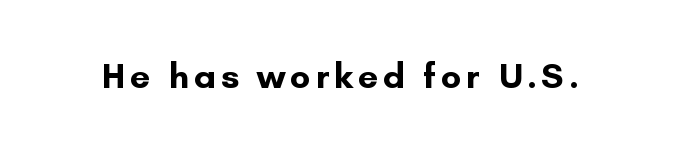
The image shows 36 px bold sans-serif type, upright; set not underlined; low stroke contrast and a small x-height.
